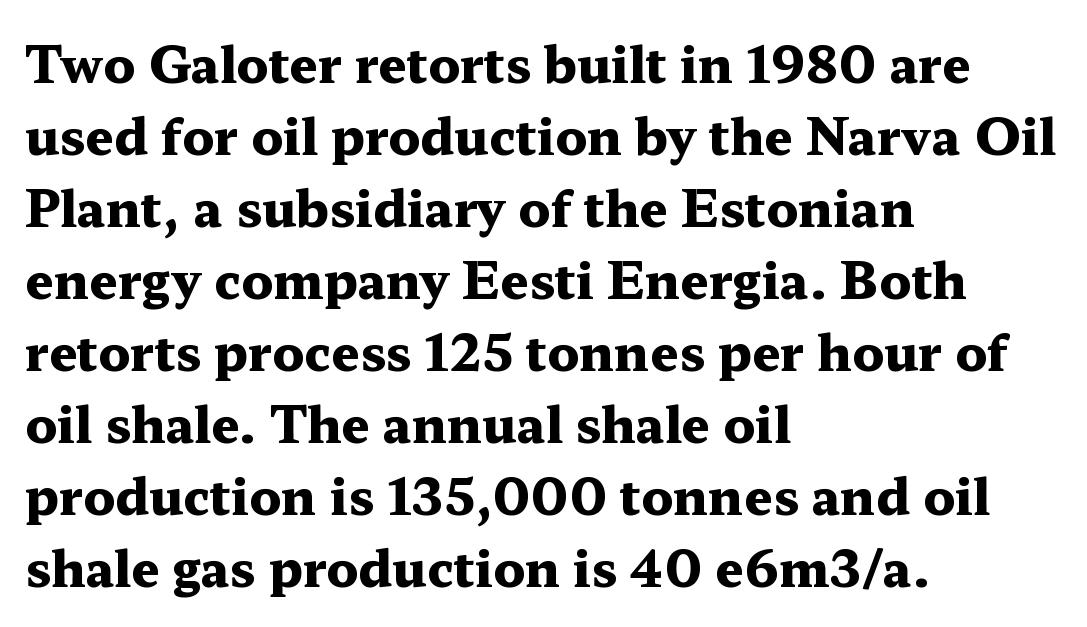
Q: Is the text bold? A: Yes.
Q: Is the text italic (slanted)? A: No, it is upright.
Q: Is the typeface a serif or a sans-serif typeface? A: Serif.
Q: Is the text underlined? A: No.
Q: How is the paragraph aligned? A: Left-aligned.
Q: Is the spacing between letters normal or unusually wide? A: Normal.
Q: Is the spacing between lines tight, normal or loose? A: Normal.
Q: Width (condensed, normal, or wide)? A: Wide.
Q: Stroke contrast? A: Medium.
Q: x-height? A: Medium.
Q: Monospaced? A: No.
